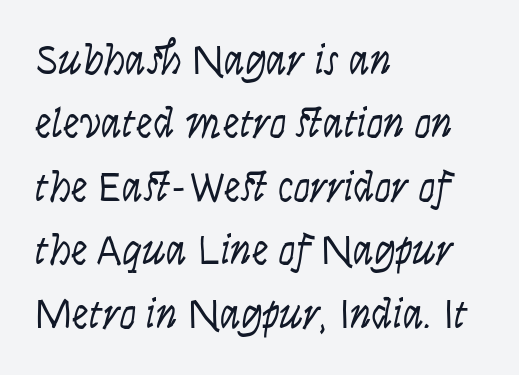
Q: Is the text bold? A: No.
Q: Is the text italic (slanted)? A: Yes, it leans right by about 9 degrees.
Q: Is the text underlined? A: No.
Q: How is the paragraph aligned? A: Left-aligned.
Q: Is the spacing between letters normal or unusually wide? A: Normal.
Q: Is the spacing between lines tight, normal or loose? A: Normal.
Q: Width (condensed, normal, or wide)? A: Condensed.
Q: Stroke contrast? A: Low.
Q: x-height? A: Large.
Q: Monospaced? A: No.
